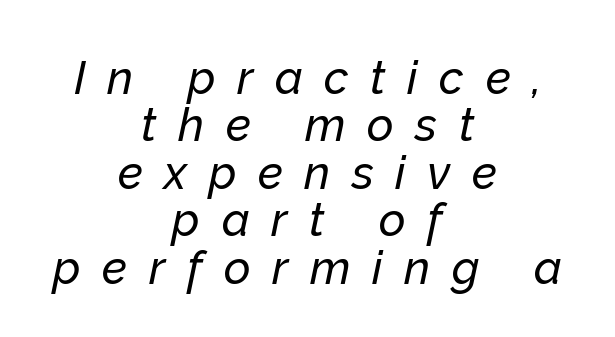
{"italic": "yes", "lean": "right", "slant_degrees": 12, "width": "normal", "stroke_contrast": "low", "x_height": "medium", "monospaced": "no", "underline": "no", "align": "center", "line_spacing": "tight", "line_spacing_ratio": 1.03, "letter_spacing": "wide", "letter_spacing_em": 0.47, "glyph_px": 46}
